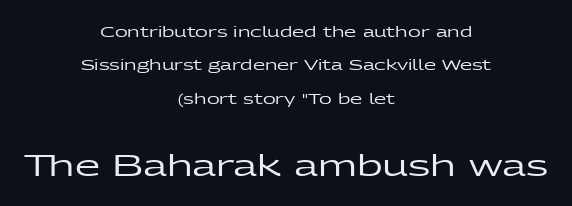
Q: Is the text italic (slanted)? A: No, it is upright.
Q: Is the typeface a serif or a sans-serif typeface? A: Sans-serif.
Q: Is the text underlined? A: No.
Q: How is the paragraph aligned? A: Centered.
Q: Is the spacing between letters normal or unusually wide? A: Normal.
Q: Is the spacing between lines tight, normal or loose? A: Loose.
Q: Which block of text is set in a larger size, the first (top) or the second (bottom)? A: The second (bottom) one.
Q: Width (condensed, normal, or wide)? A: Wide.
Q: Stroke contrast? A: Low.
Q: x-height? A: Medium.
Q: Monospaced? A: No.
